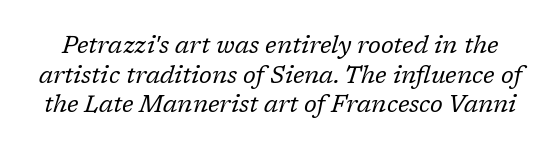
Q: Is the text bold? A: No.
Q: Is the text italic (slanted)? A: Yes, it leans right by about 17 degrees.
Q: Is the text underlined? A: No.
Q: Is the spacing between letters normal or unusually wide? A: Normal.
